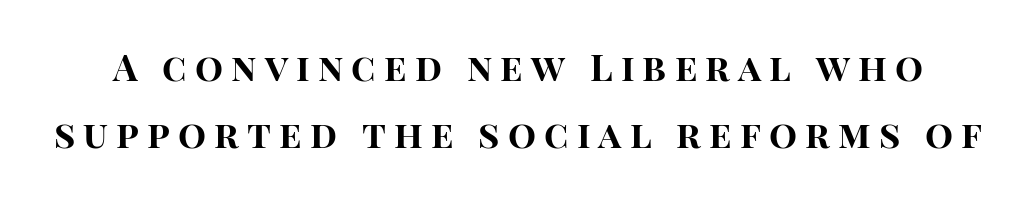
Is this a sans? Yes — the strokes have no serifs. Does the weight exceed regular? Yes, all the way to bold. Loose tracking; the words dissolve into strings of separated letters. The zone under the glyphs is completely vacant. This sample uses an upright cut, with every glyph sitting square on the baseline. The rendering uses natural spacing where letterforms have individual widths.
